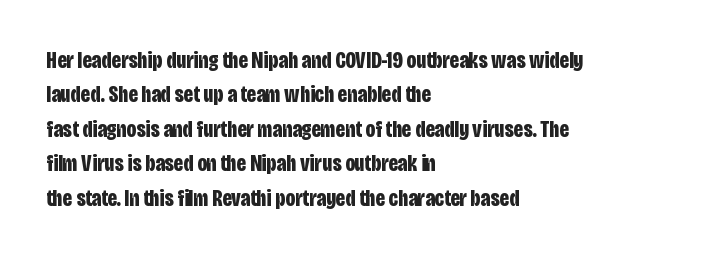
Q: Is the text bold? A: Yes.
Q: Is the text italic (slanted)? A: No, it is upright.
Q: Is the text underlined? A: No.
Q: How is the paragraph aligned? A: Left-aligned.
Q: Is the spacing between letters normal or unusually wide? A: Normal.
Q: Is the spacing between lines tight, normal or loose? A: Normal.
